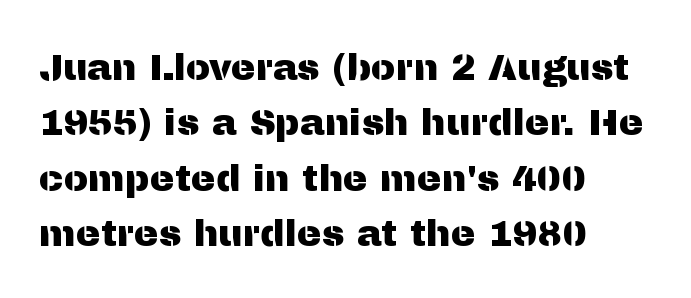
The image shows 37 px sans-serif type, upright; set left-aligned, normal line spacing (1.5x), normal letter spacing, not underlined; medium stroke contrast and a medium x-height.
